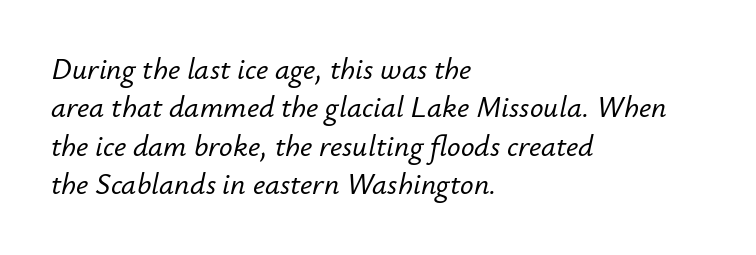
The image shows 30 px text type, italic (leaning right); set left-aligned, normal line spacing (1.28x), normal letter spacing, not underlined; low stroke contrast and a small x-height.
